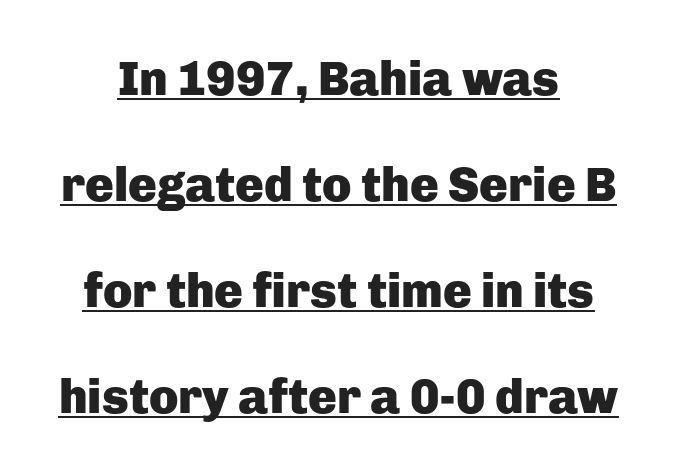
Q: Is the text bold? A: Yes.
Q: Is the text italic (slanted)? A: No, it is upright.
Q: Is the typeface a serif or a sans-serif typeface? A: Sans-serif.
Q: Is the text underlined? A: Yes.
Q: How is the paragraph aligned? A: Centered.
Q: Is the spacing between letters normal or unusually wide? A: Normal.
Q: Is the spacing between lines tight, normal or loose? A: Loose.
Q: Width (condensed, normal, or wide)? A: Normal.
Q: Stroke contrast? A: Low.
Q: x-height? A: Medium.
Q: Monospaced? A: No.
